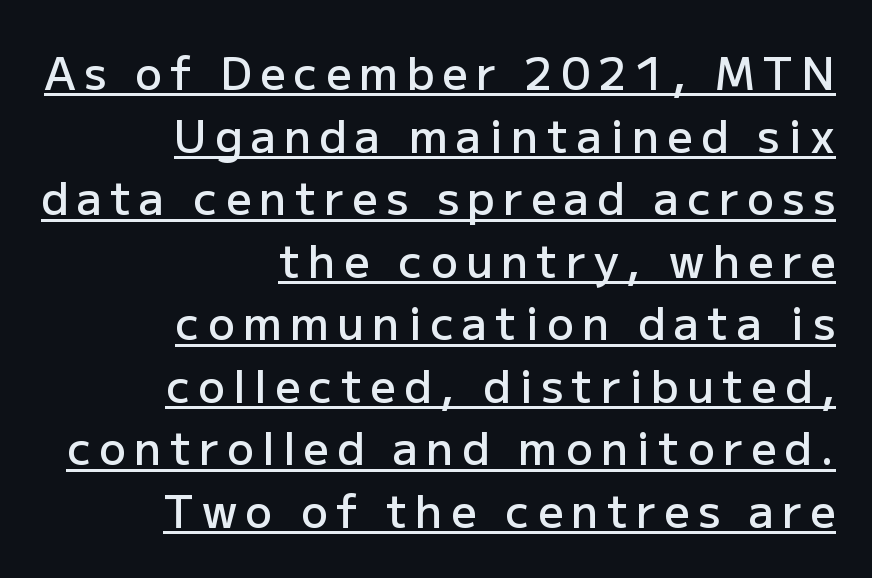
Q: Is the text bold? A: Semi-bold.
Q: Is the text italic (slanted)? A: No, it is upright.
Q: Is the typeface a serif or a sans-serif typeface? A: Sans-serif.
Q: Is the text underlined? A: Yes.
Q: How is the paragraph aligned? A: Right-aligned.
Q: Is the spacing between lines tight, normal or loose? A: Normal.
Q: Width (condensed, normal, or wide)? A: Normal.
Q: Stroke contrast? A: Low.
Q: x-height? A: Medium.
Q: Monospaced? A: No.
